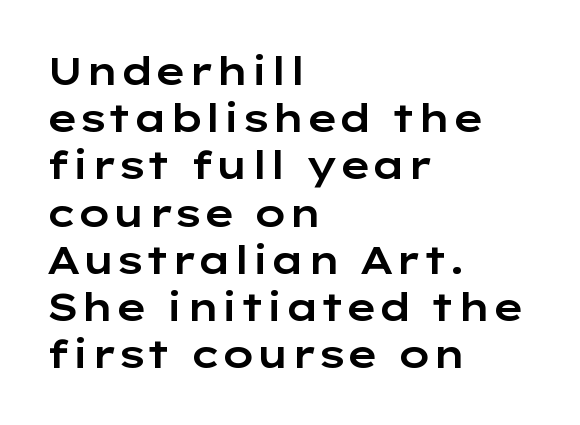
Do the letters lean? They stand straight. This is sans-serif lettering, the kind often seen on screens and signage. The passage is arranged the way most books set body copy — flush left. Clear beneath every line of the passage.
